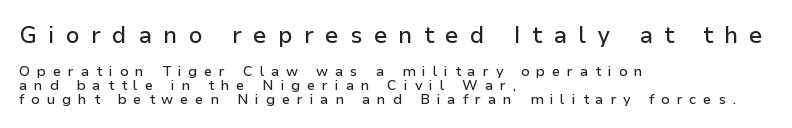
The image shows 23 px text type, upright; set left-aligned, tight line spacing (1.01x), unusually wide letter spacing (+0.49 em), not underlined; the first (top) block is 1.64x larger.
